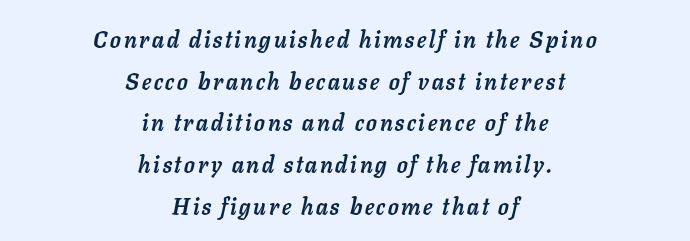
Q: Is the text bold? A: Yes.
Q: Is the text italic (slanted)? A: Yes, it leans right by about 11 degrees.
Q: Is the text underlined? A: No.
Q: How is the paragraph aligned? A: Centered.
